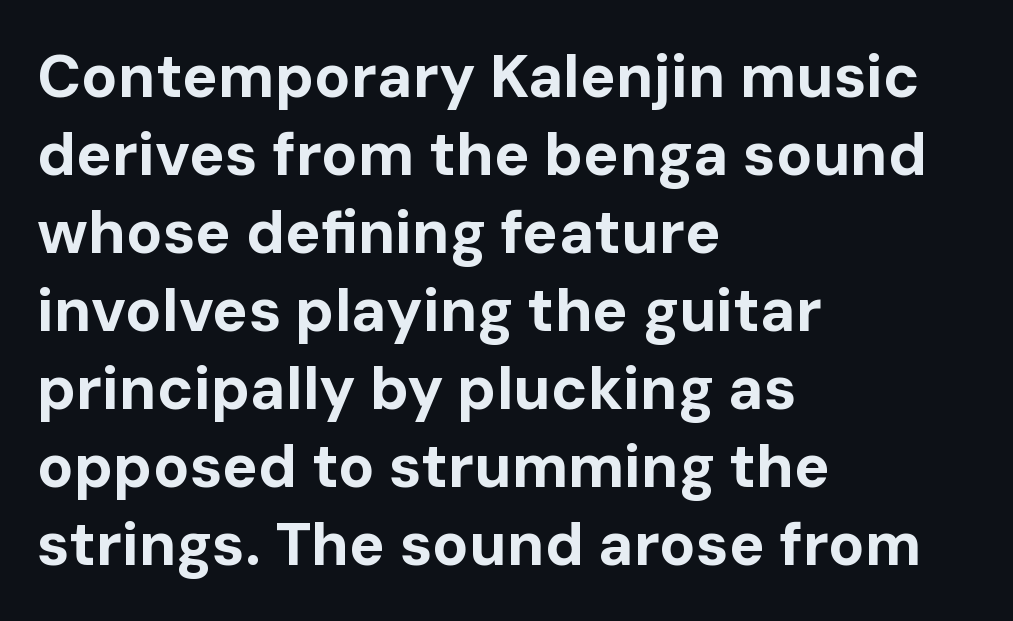
The type family on display is of the sans-serif kind. Rendered with straight, roman letterforms. The passage shown is emphatically bold. Caption: multi-line text, flush left, ragged right.
